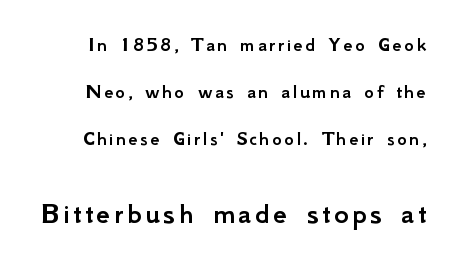
Q: Is the text italic (slanted)? A: No, it is upright.
Q: Is the typeface a serif or a sans-serif typeface? A: Sans-serif.
Q: Is the text underlined? A: No.
Q: Is the spacing between lines tight, normal or loose? A: Loose.
Q: Which block of text is set in a larger size, the first (top) or the second (bottom)? A: The second (bottom) one.
Q: Width (condensed, normal, or wide)? A: Normal.
Q: Stroke contrast? A: Low.
Q: x-height? A: Small.
Q: Monospaced? A: No.
